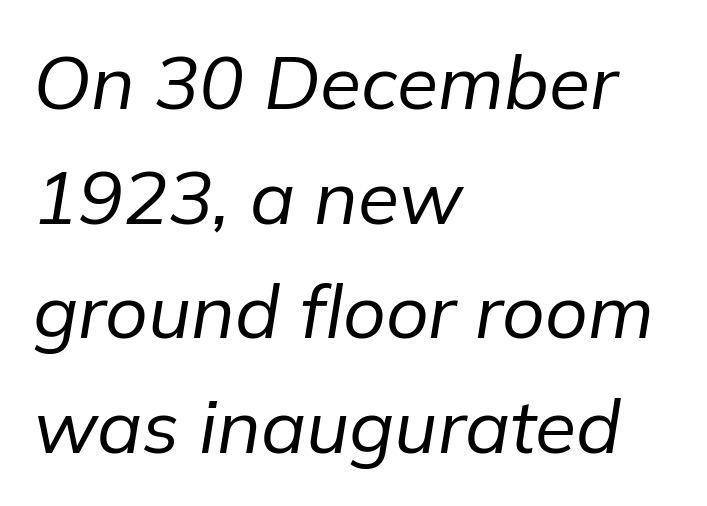
Q: Is the text bold? A: No.
Q: Is the text italic (slanted)? A: Yes, it leans right by about 9 degrees.
Q: Is the text underlined? A: No.
Q: How is the paragraph aligned? A: Left-aligned.
Q: Is the spacing between letters normal or unusually wide? A: Normal.
Q: Is the spacing between lines tight, normal or loose? A: Normal.
Q: Width (condensed, normal, or wide)? A: Normal.
Q: Stroke contrast? A: Low.
Q: x-height? A: Medium.
Q: Monospaced? A: No.
